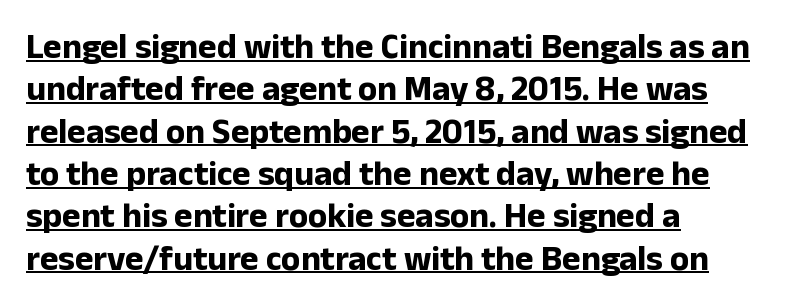
Q: Is the text bold? A: Yes.
Q: Is the text italic (slanted)? A: No, it is upright.
Q: Is the typeface a serif or a sans-serif typeface? A: Sans-serif.
Q: Is the text underlined? A: Yes.
Q: How is the paragraph aligned? A: Left-aligned.
Q: Is the spacing between letters normal or unusually wide? A: Normal.
Q: Width (condensed, normal, or wide)? A: Normal.
Q: Stroke contrast? A: Low.
Q: x-height? A: Medium.
Q: Monospaced? A: No.
